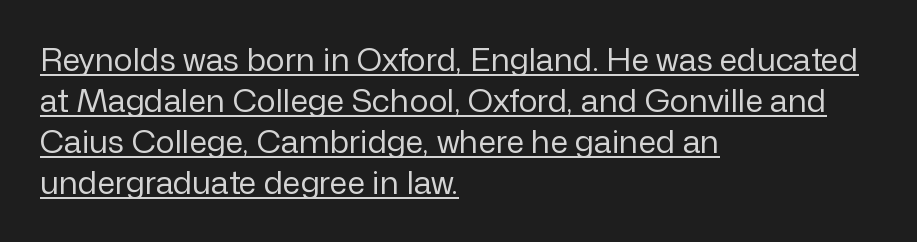
Q: Is the text bold? A: No.
Q: Is the text italic (slanted)? A: No, it is upright.
Q: Is the typeface a serif or a sans-serif typeface? A: Sans-serif.
Q: Is the text underlined? A: Yes.
Q: How is the paragraph aligned? A: Left-aligned.
Q: Is the spacing between letters normal or unusually wide? A: Normal.
Q: Is the spacing between lines tight, normal or loose? A: Normal.
Q: Width (condensed, normal, or wide)? A: Normal.
Q: Stroke contrast? A: Low.
Q: x-height? A: Medium.
Q: Monospaced? A: No.
